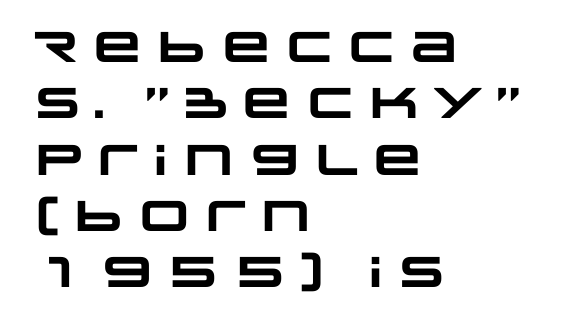
The image shows 43 px heavy, wide sans-serif type; set left-aligned, normal line spacing (1.31x), normal letter spacing, not underlined; low stroke contrast and a large x-height.
